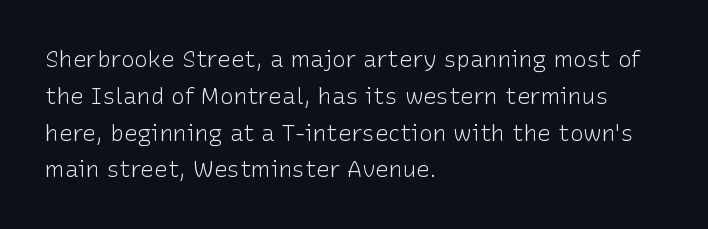
Q: Is the text bold? A: No.
Q: Is the text italic (slanted)? A: No, it is upright.
Q: Is the text underlined? A: No.
Q: How is the paragraph aligned? A: Left-aligned.
Q: Is the spacing between letters normal or unusually wide? A: Normal.
Q: Is the spacing between lines tight, normal or loose? A: Normal.
